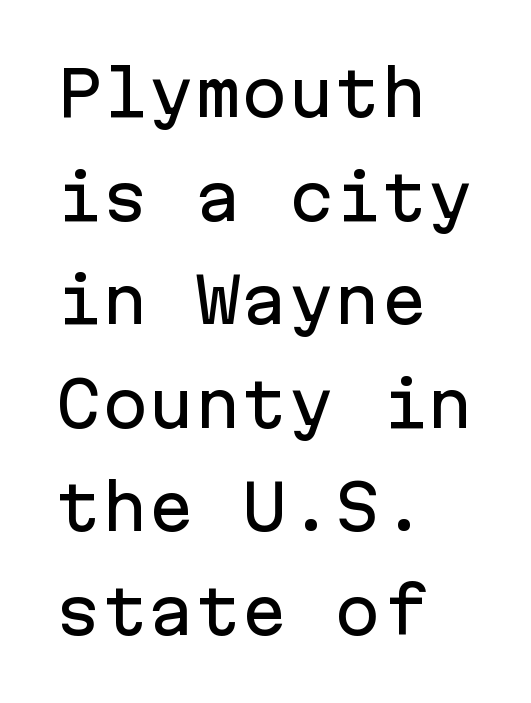
{"serif": "no", "italic": "no", "width": "normal", "stroke_contrast": "low", "x_height": "medium", "monospaced": "yes", "underline": "no", "align": "left", "line_spacing": "normal", "line_spacing_ratio": 1.67, "letter_spacing": "normal", "letter_spacing_em": 0.0, "glyph_px": 62}
